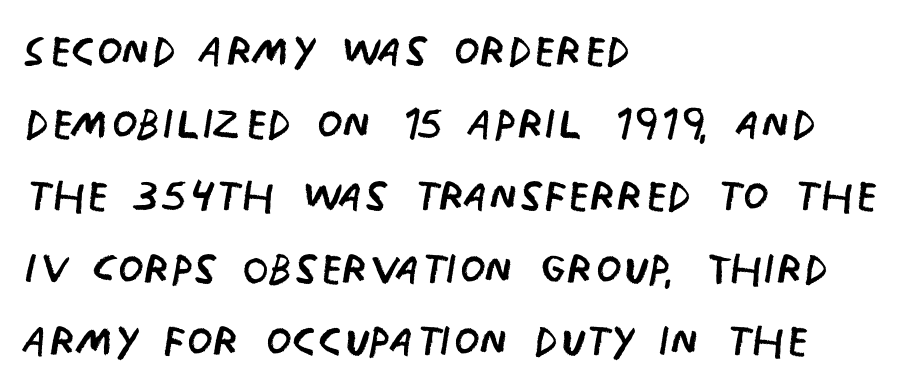
The image shows 60 px regular-weight, condensed sans-serif type; set left-aligned, line spacing 1.21x, normal letter spacing, not underlined; low stroke contrast and a large x-height.
